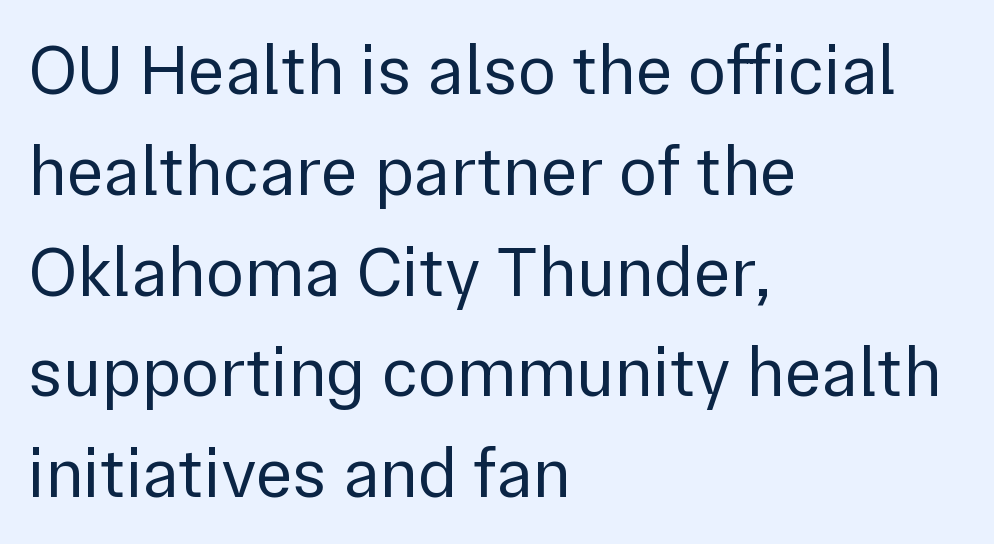
The passage shown is not bold in any degree. Does the leading feel generous? No, just average. This is the regular roman posture of the typeface. What stands out about the letter spacing? Nothing — it is the standard amount. Bare-footed words on every line. The face used here is proportionally spaced, like ordinary book or web type.
